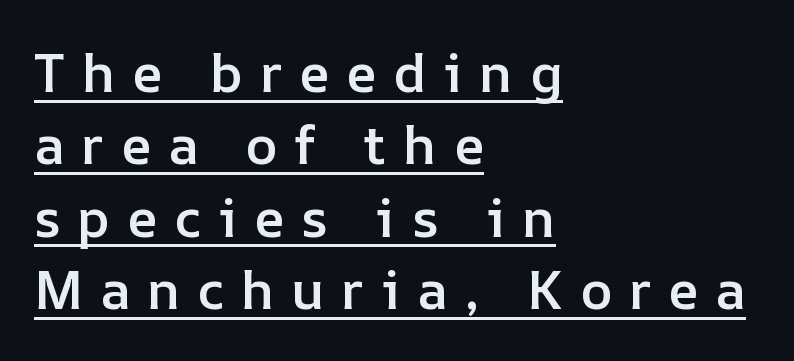
{"italic": "no", "bold": "semi", "weight": "semibold", "width": "normal", "stroke_contrast": "low", "x_height": "medium", "monospaced": "no", "underline": "yes", "align": "left", "line_spacing": "normal", "line_spacing_ratio": 1.34, "letter_spacing": "wide", "letter_spacing_em": 0.31, "glyph_px": 54}
